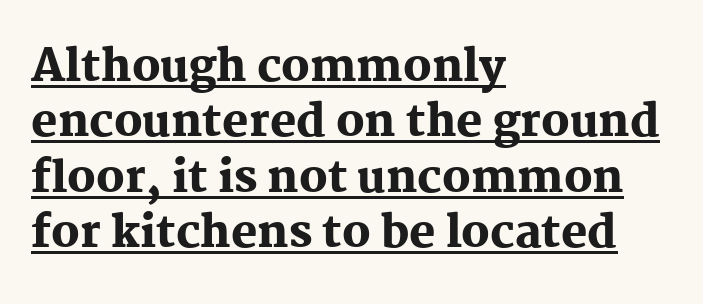
{"serif": "yes", "italic": "no", "bold": "yes", "weight": "heavy", "width": "normal", "stroke_contrast": "medium", "x_height": "medium", "monospaced": "no", "underline": "yes", "align": "left", "line_spacing": "normal", "line_spacing_ratio": 1.26, "letter_spacing": "normal", "letter_spacing_em": 0.0, "glyph_px": 44}
